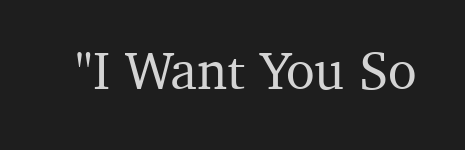
{"serif": "yes", "italic": "no", "width": "normal", "stroke_contrast": "medium", "x_height": "medium", "monospaced": "no", "underline": "no", "letter_spacing": "normal", "letter_spacing_em": 0.0, "glyph_px": 53}
